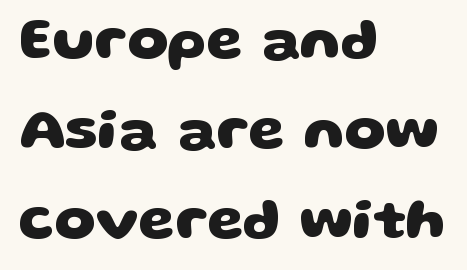
Q: Is the text bold? A: Yes.
Q: Is the typeface a serif or a sans-serif typeface? A: Sans-serif.
Q: Is the text underlined? A: No.
Q: How is the paragraph aligned? A: Left-aligned.
Q: Is the spacing between letters normal or unusually wide? A: Normal.
Q: Is the spacing between lines tight, normal or loose? A: Normal.
Q: Width (condensed, normal, or wide)? A: Wide.
Q: Stroke contrast? A: Low.
Q: x-height? A: Large.
Q: Monospaced? A: No.
